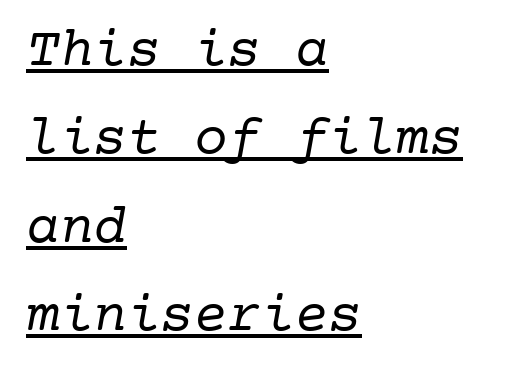
Letterform terminals end in serifs throughout the passage. The vertical gap from one line to the next is medium. These lines are rendered in a fixed-pitch font. Visually the block forms a straight wall on the left and a jagged coastline on the right.
